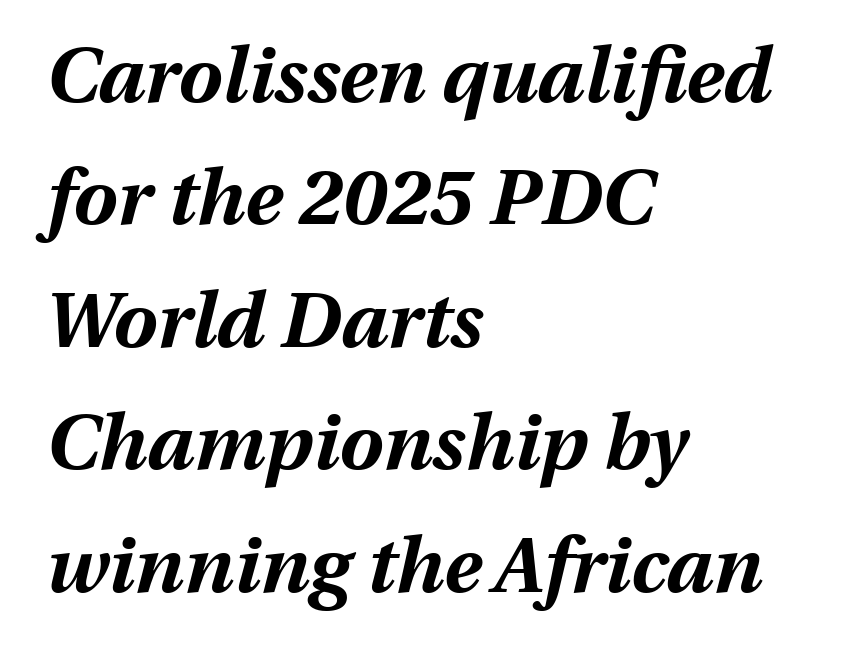
When letters slant like this, we call the style italic. Horizontally, the lines are justified to the leading edge only. The space directly below the letters is spotless. This sample keeps an unexceptional amount of space between lines. Inter-character spacing is left at the font's built-in metrics.
